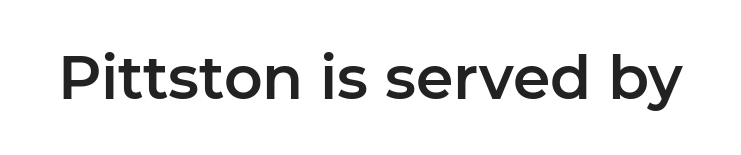
The tracking reads as untouched default to a designer's eye. What kind of face is this? One without serifs — a sans. In terms of posture, this sample is upright. Rule under the text: the space is simply empty. You could not count columns in this text — the font is proportionally spaced.
